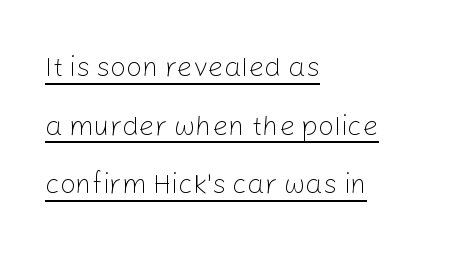
{"serif": "no", "italic": "no", "bold": "no", "weight": "light", "width": "normal", "stroke_contrast": "low", "x_height": "medium", "monospaced": "no", "underline": "yes", "align": "left", "line_spacing": "loose", "line_spacing_ratio": 2.09, "letter_spacing": "normal", "letter_spacing_em": 0.0, "glyph_px": 28}
